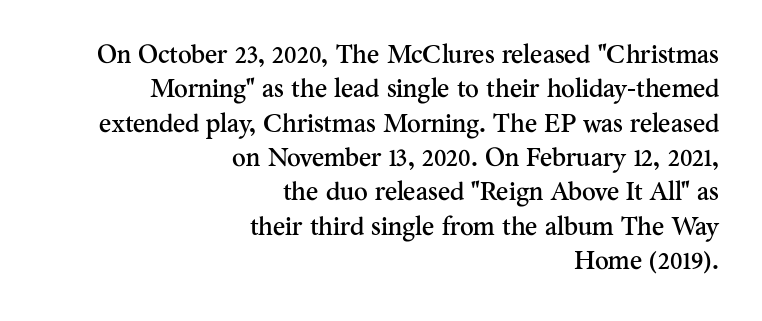
Q: Is the text italic (slanted)? A: No, it is upright.
Q: Is the text underlined? A: No.
Q: How is the paragraph aligned? A: Right-aligned.
Q: Is the spacing between letters normal or unusually wide? A: Normal.
Q: Is the spacing between lines tight, normal or loose? A: Normal.
